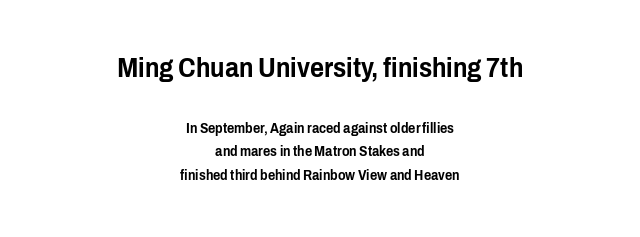
Q: Is the text italic (slanted)? A: No, it is upright.
Q: Is the text underlined? A: No.
Q: How is the paragraph aligned? A: Centered.
Q: Is the spacing between letters normal or unusually wide? A: Normal.
Q: Is the spacing between lines tight, normal or loose? A: Normal.
Q: Which block of text is set in a larger size, the first (top) or the second (bottom)? A: The first (top) one.
